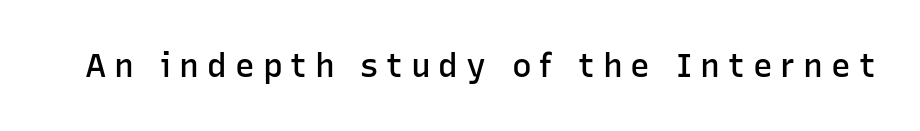
The image shows 33 px semibold sans-serif type, upright; set unusually wide letter spacing (+0.24 em), not underlined; low stroke contrast and a medium x-height.
